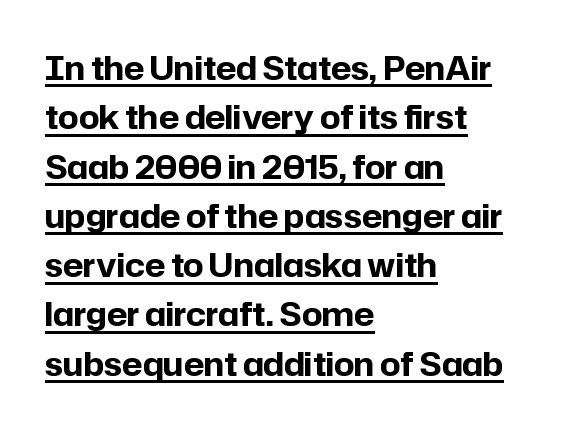
The space between consecutive lines is moderate. Looks like someone drew a line under every word here. Look at the stroke-to-counter ratio: heavy, a bold. What stands out about the letter spacing? Nothing — it is the standard amount.
